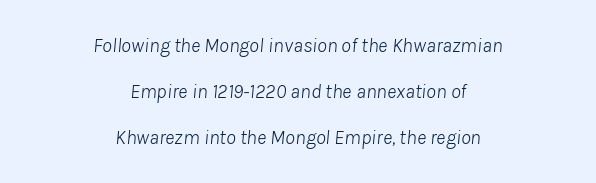
The image shows 20 px text type, italic (leaning right); set centered, loose line spacing (2.3x), normal letter spacing, not underlined.
